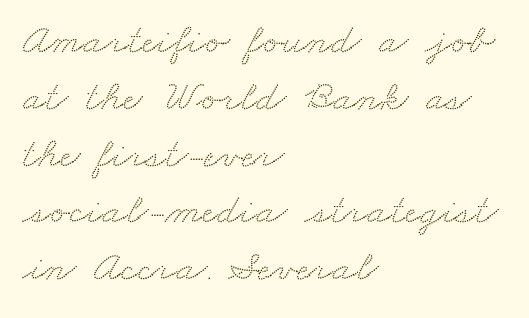
The image shows 43 px wide serif type; set left-aligned, normal line spacing (1.32x), normal letter spacing, not underlined; medium stroke contrast and a small x-height.
